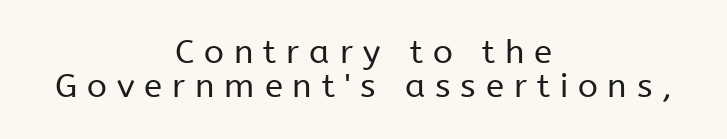
The image shows 33 px regular-weight sans-serif type, upright; set centered, tight line spacing (1.04x), unusually wide letter spacing (+0.3 em), not underlined; low stroke contrast and a medium x-height.
